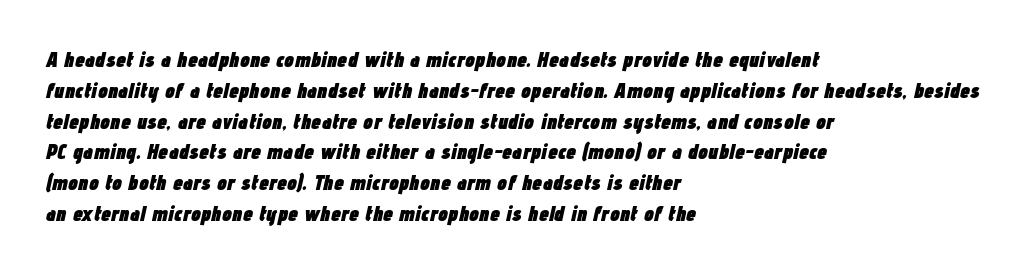
Q: Is the text bold? A: Yes.
Q: Is the text italic (slanted)? A: Yes, it leans right by about 12 degrees.
Q: Is the text underlined? A: No.
Q: How is the paragraph aligned? A: Left-aligned.
Q: Is the spacing between letters normal or unusually wide? A: Normal.
Q: Is the spacing between lines tight, normal or loose? A: Normal.
